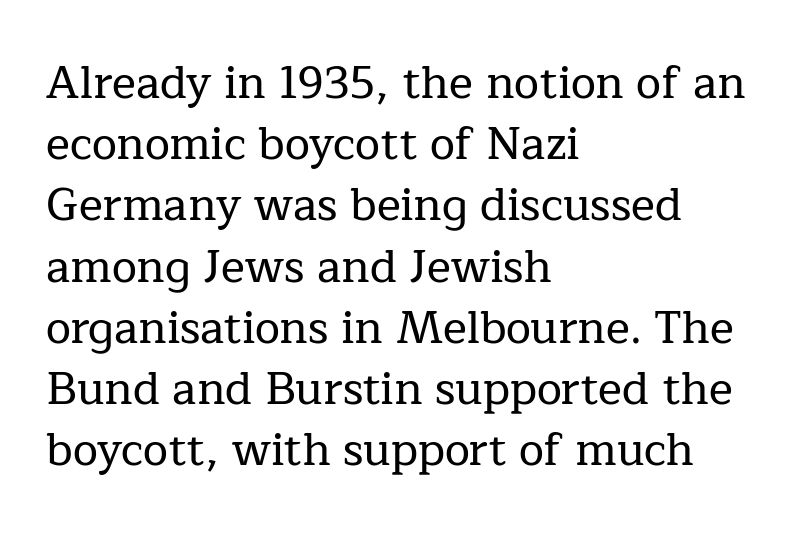
Q: Is the text italic (slanted)? A: No, it is upright.
Q: Is the typeface a serif or a sans-serif typeface? A: Serif.
Q: Is the text underlined? A: No.
Q: How is the paragraph aligned? A: Left-aligned.
Q: Is the spacing between letters normal or unusually wide? A: Normal.
Q: Is the spacing between lines tight, normal or loose? A: Normal.
Q: Width (condensed, normal, or wide)? A: Normal.
Q: Stroke contrast? A: Low.
Q: x-height? A: Medium.
Q: Monospaced? A: No.
